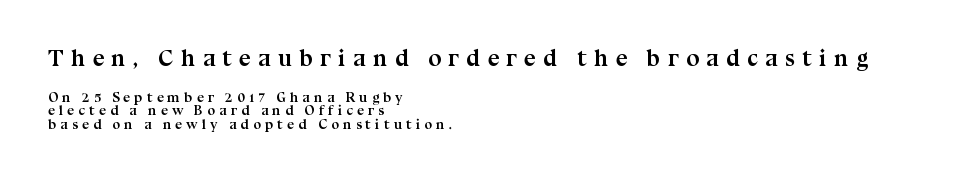
{"italic": "no", "bold": "yes", "underline": "no", "align": "left", "line_spacing": "tight", "line_spacing_ratio": 0.98, "letter_spacing": "wide", "letter_spacing_em": 0.29, "larger_block": "first", "size_ratio": 1.71, "glyph_px": 24}
